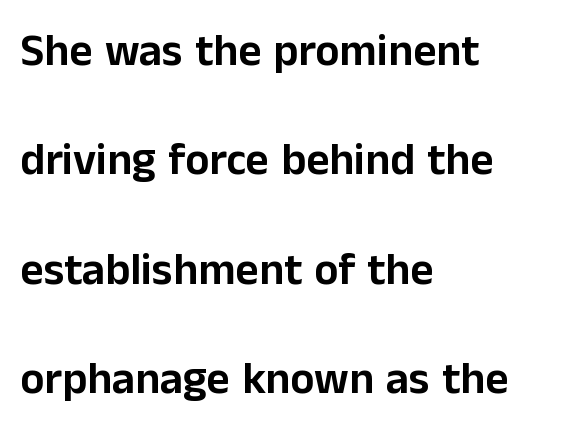
The image shows 45 px sans-serif type, upright; set left-aligned, loose line spacing (2.43x), normal letter spacing, not underlined; low stroke contrast and a medium x-height.
